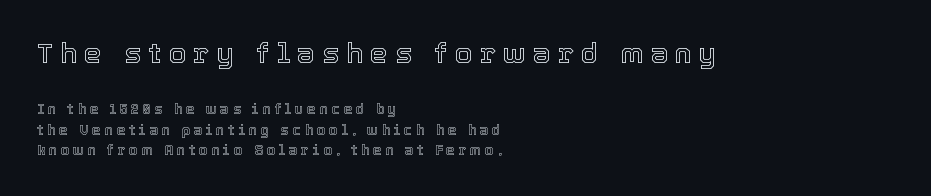
The face used here is proportionally spaced, like ordinary book or web type. Of the two passages, the one on top uses the larger point size. The designer left line spacing at the default. Tracking value appears strongly positive — letters spread wide. In terms of posture, this sample is upright. The words here are not underlined.
